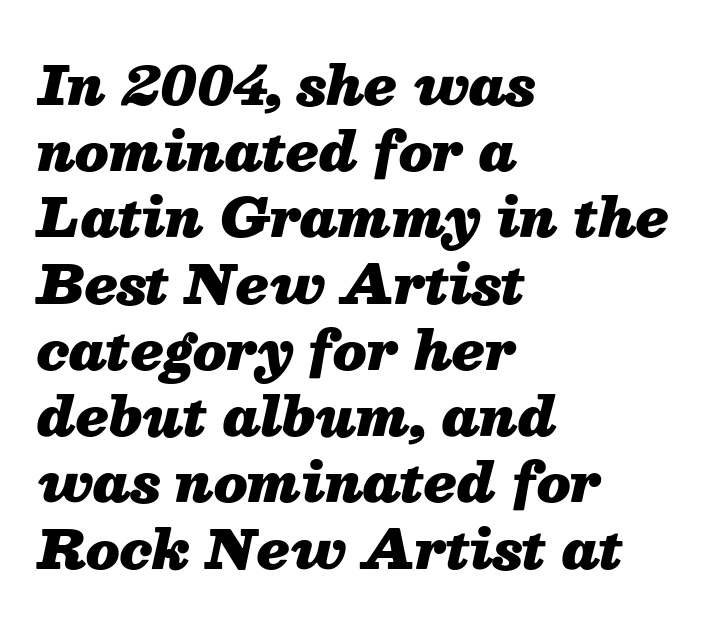
The image shows 53 px heavy type, italic (leaning right); set left-aligned, normal line spacing (1.25x), normal letter spacing, not underlined; medium stroke contrast and a medium x-height.
